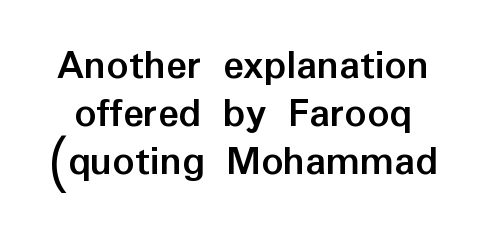
{"serif": "no", "italic": "no", "bold": "yes", "weight": "semibold", "width": "normal", "stroke_contrast": "low", "x_height": "medium", "monospaced": "no", "underline": "no", "line_spacing": "tight", "line_spacing_ratio": 1.12, "letter_spacing": "normal", "letter_spacing_em": 0.0, "glyph_px": 43}
